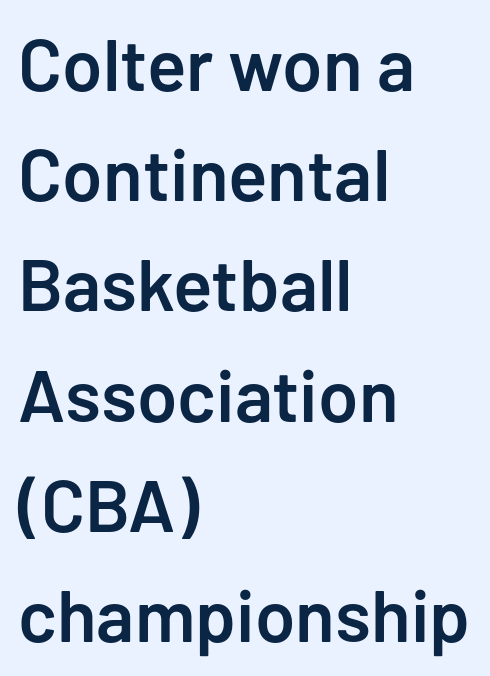
A typesetter would call this leading conventional body-copy spacing. This is moderately heavy type, rendered in semibold. Observe the absence of serifs on each vertical stroke in this sample. The rendering anchors every line to the left-hand side. Glance below the letters and you will spot only blank space. The horizontal fit of the characters is conventional and even.
